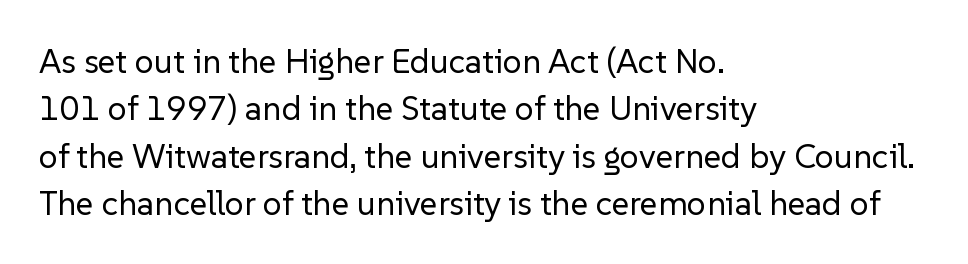
The glyphs in this specimen are sans serif. Rendered with straight, roman letterforms. Which margin do the lines hug? The left one — the right edge is uneven. Glance below the letters and you will spot only blank space.
